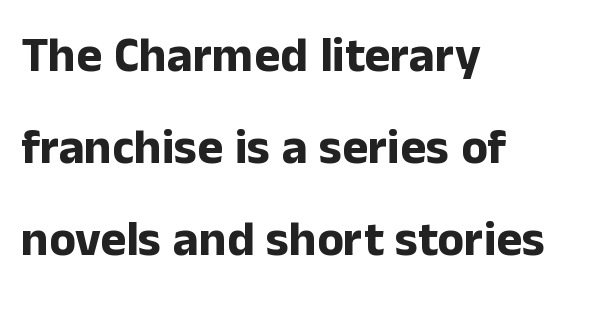
{"serif": "no", "italic": "no", "bold": "yes", "weight": "bold", "width": "normal", "stroke_contrast": "low", "x_height": "medium", "monospaced": "no", "underline": "no", "align": "left", "line_spacing_ratio": 1.88, "letter_spacing": "normal", "letter_spacing_em": 0.0, "glyph_px": 49}
